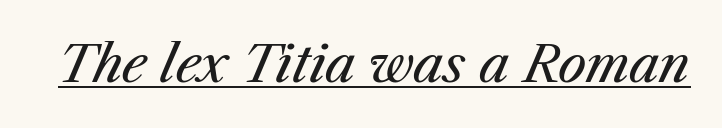
The image shows 51 px regular-weight type, italic (leaning right); set normal letter spacing, underlined; medium stroke contrast and a medium x-height.
